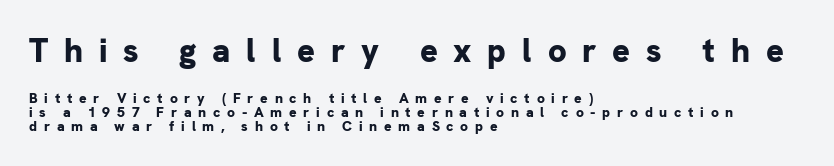
Q: Is the text bold? A: Yes.
Q: Is the text italic (slanted)? A: No, it is upright.
Q: Is the typeface a serif or a sans-serif typeface? A: Sans-serif.
Q: Is the text underlined? A: No.
Q: How is the paragraph aligned? A: Left-aligned.
Q: Is the spacing between letters normal or unusually wide? A: Unusually wide.
Q: Is the spacing between lines tight, normal or loose? A: Tight.
Q: Which block of text is set in a larger size, the first (top) or the second (bottom)? A: The first (top) one.
Q: Width (condensed, normal, or wide)? A: Normal.
Q: Stroke contrast? A: Low.
Q: x-height? A: Medium.
Q: Monospaced? A: No.
